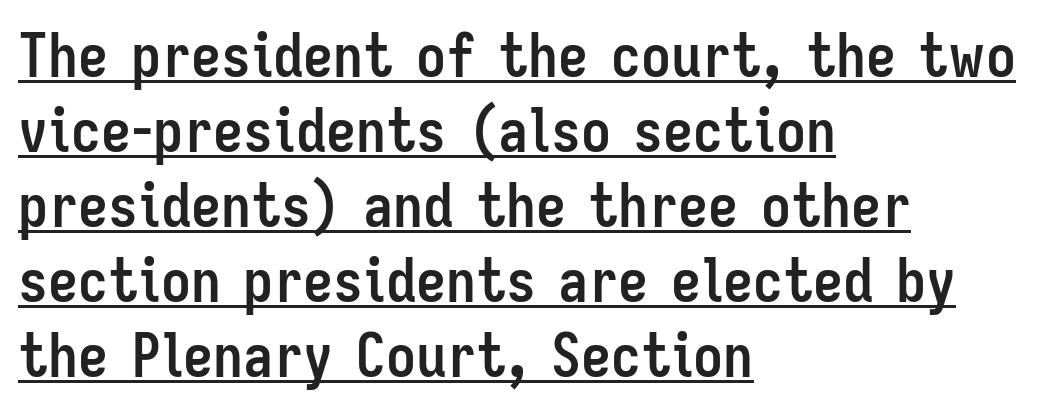
Notice how the passage keeps a crisp vertical edge on the left only. What stands out about the letter spacing? Nothing — it is the standard amount. Notice how thick the strokes are: this is what a full bold looks like. Each letter keeps its own natural width here, so spacing adapts to shape. What decoration does the sample have? An underline.
